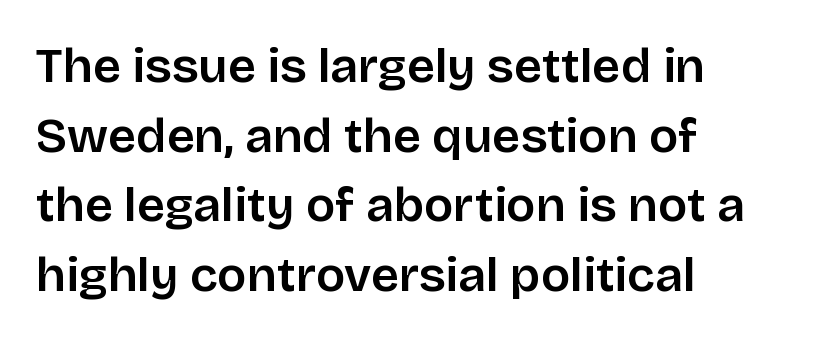
Evenly set lines give the paragraph a standard silhouette. Inter-character spacing is left at the font's built-in metrics. The type sits square on the baseline with zero lean. Has an underline been added? It has not. The paragraph has a hard left edge and a soft right edge. Nothing sits at the stroke ends, so this counts as sans-serif.
